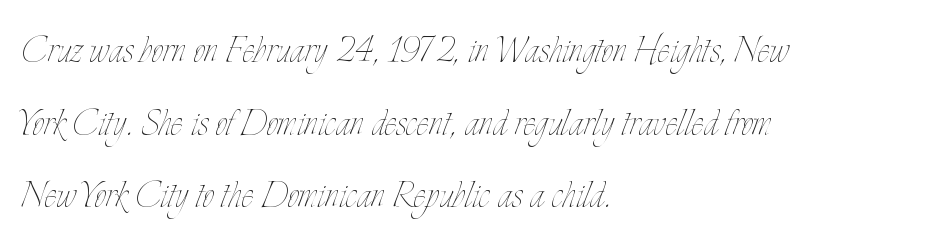
{"bold": "no", "weight": "thin", "width": "condensed", "stroke_contrast": "low", "x_height": "small", "monospaced": "no", "underline": "no", "align": "left", "line_spacing": "normal", "line_spacing_ratio": 1.58, "letter_spacing": "normal", "letter_spacing_em": 0.0, "glyph_px": 46}
